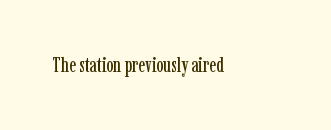
These lines keep a tight, regular rhythm from letter to letter. Unmarked baselines from the first word to the last. Italic: no, the glyphs are upright roman.
